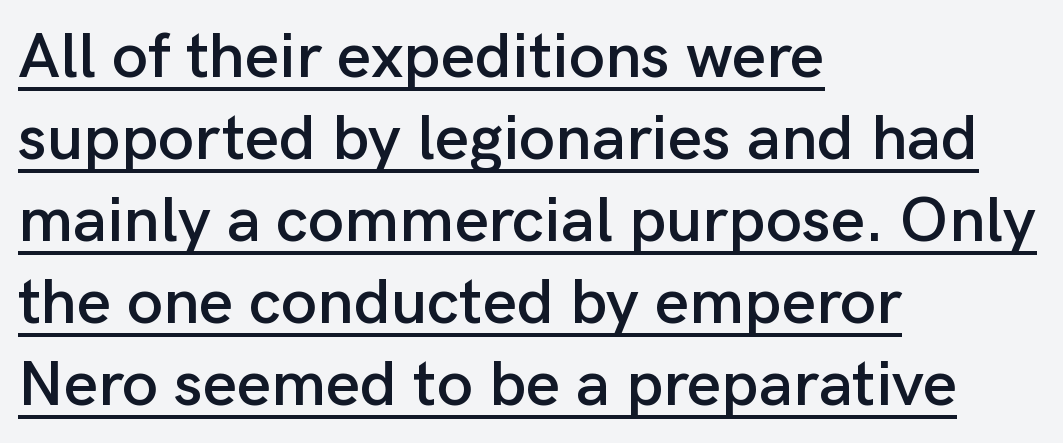
Q: Is the text italic (slanted)? A: No, it is upright.
Q: Is the typeface a serif or a sans-serif typeface? A: Sans-serif.
Q: Is the text underlined? A: Yes.
Q: How is the paragraph aligned? A: Left-aligned.
Q: Is the spacing between letters normal or unusually wide? A: Normal.
Q: Is the spacing between lines tight, normal or loose? A: Normal.
Q: Width (condensed, normal, or wide)? A: Normal.
Q: Stroke contrast? A: Low.
Q: x-height? A: Medium.
Q: Monospaced? A: No.
